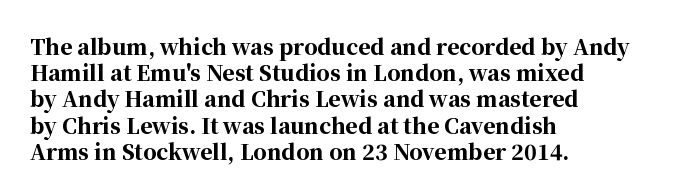
{"italic": "no", "bold": "yes", "underline": "no", "align": "left", "line_spacing": "normal", "line_spacing_ratio": 1.25, "letter_spacing": "normal", "letter_spacing_em": 0.0, "glyph_px": 21}
